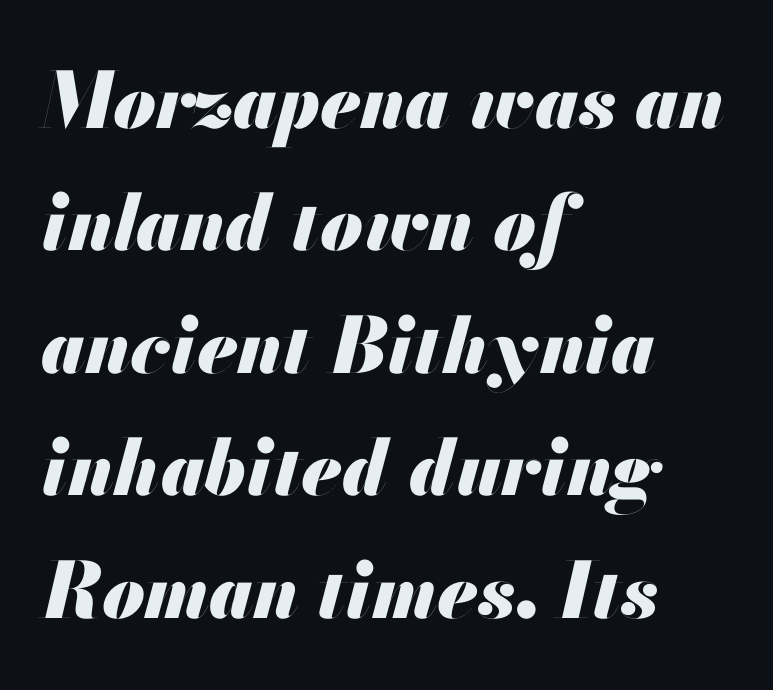
A classic flush-left, rag-right setting is used for this passage. Does extra space separate the letters? No, they use regular spacing. Unmarked baselines from the first word to the last. A typesetter would call this proportional, since set widths differ per character. Designer's note — italics engaged. Weight: bold.
